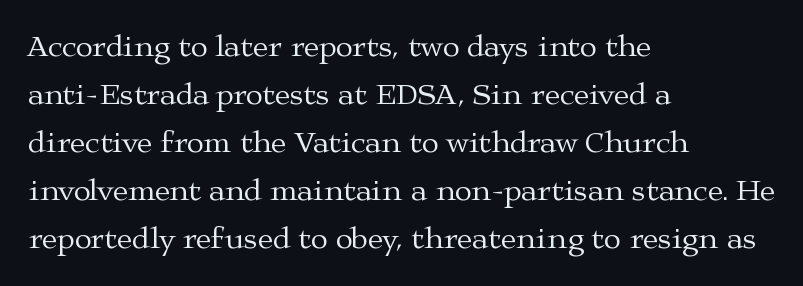
Q: Is the text bold? A: No.
Q: Is the text italic (slanted)? A: No, it is upright.
Q: Is the typeface a serif or a sans-serif typeface? A: Serif.
Q: Is the text underlined? A: No.
Q: How is the paragraph aligned? A: Left-aligned.
Q: Is the spacing between letters normal or unusually wide? A: Normal.
Q: Is the spacing between lines tight, normal or loose? A: Normal.
Q: Width (condensed, normal, or wide)? A: Wide.
Q: Stroke contrast? A: Medium.
Q: x-height? A: Medium.
Q: Monospaced? A: No.
